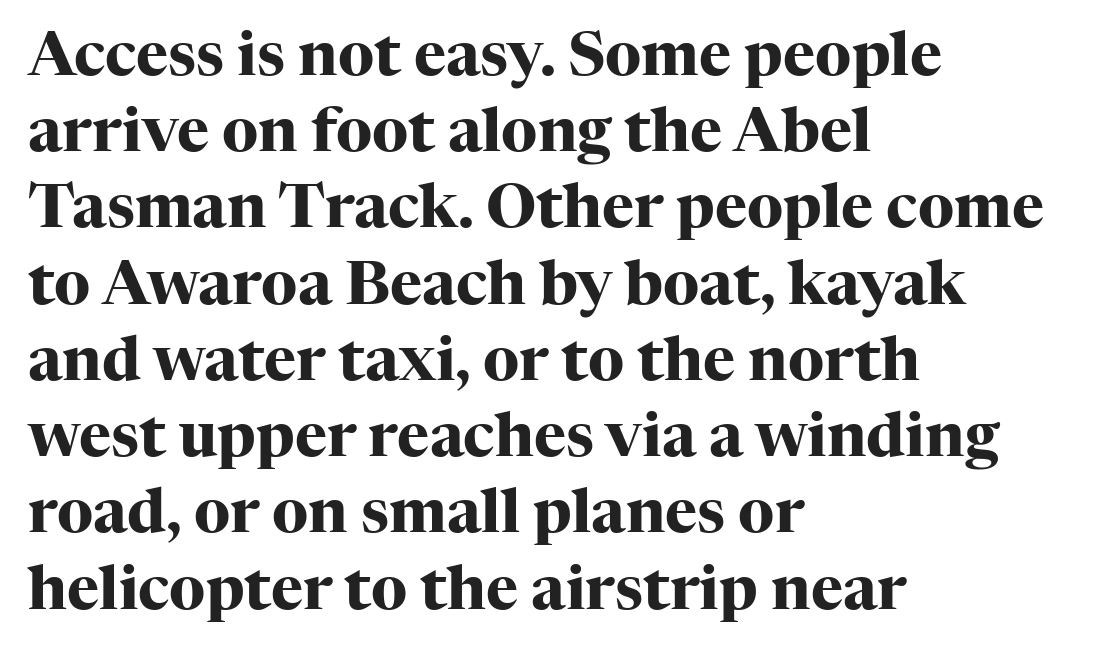
{"serif": "yes", "italic": "no", "bold": "yes", "weight": "heavy", "width": "normal", "stroke_contrast": "high", "x_height": "medium", "monospaced": "no", "underline": "no", "align": "left", "line_spacing": "normal", "line_spacing_ratio": 1.25, "letter_spacing": "normal", "letter_spacing_em": 0.0, "glyph_px": 61}
